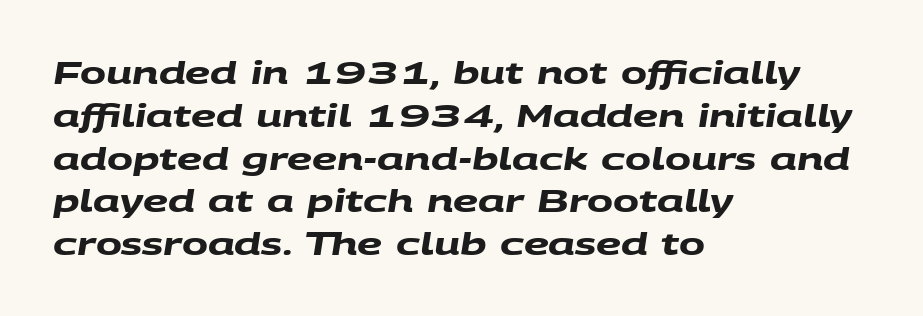
{"serif": "no", "bold": "yes", "weight": "heavy", "width": "wide", "stroke_contrast": "medium", "x_height": "large", "monospaced": "no", "underline": "no", "align": "left", "line_spacing": "normal", "line_spacing_ratio": 1.38, "letter_spacing": "normal", "letter_spacing_em": 0.0, "glyph_px": 31}
